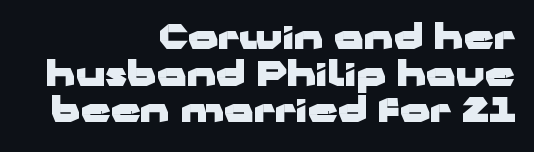
You can tell it's not italic because the verticals are truly vertical. Where is the straight margin? On the right. The lines are packed closely together with very little leading. Is this a fixed-width face? No — the glyphs have proportional, varying widths. The font family rendered here belongs to the sans-serif group. The specimen omits any rule beneath the text block's lines.
